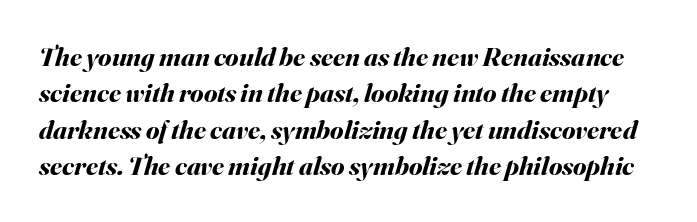
{"italic": "yes", "lean": "right", "slant_degrees": 16, "bold": "yes", "underline": "no", "line_spacing": "normal", "line_spacing_ratio": 1.35, "letter_spacing": "normal", "letter_spacing_em": 0.0, "glyph_px": 27}
